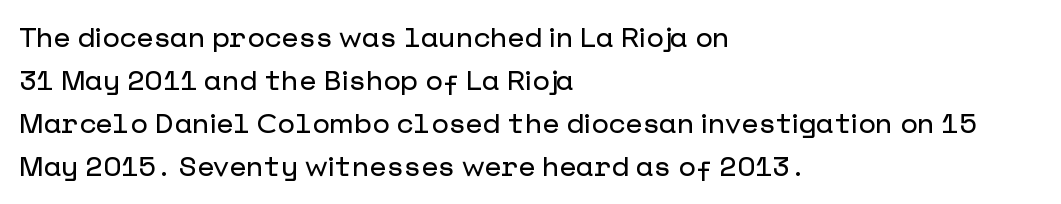
The characters display no serif detailing; their extremities are plain. Quick note: not italic, upright. This block has exactly the height ordinary leading produces. No word sits above an underline. The gaps between neighbouring characters are ordinary and unremarkable.
